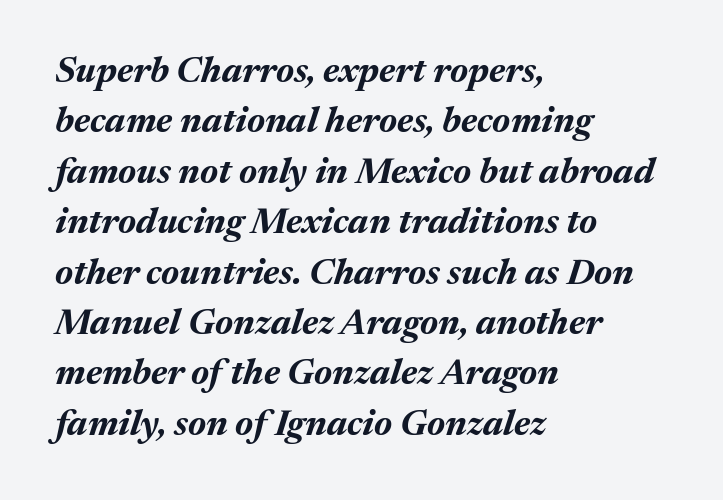
The image shows 36 px bold type, italic (leaning right); set left-aligned, normal line spacing (1.4x), normal letter spacing, not underlined; medium stroke contrast and a medium x-height.
